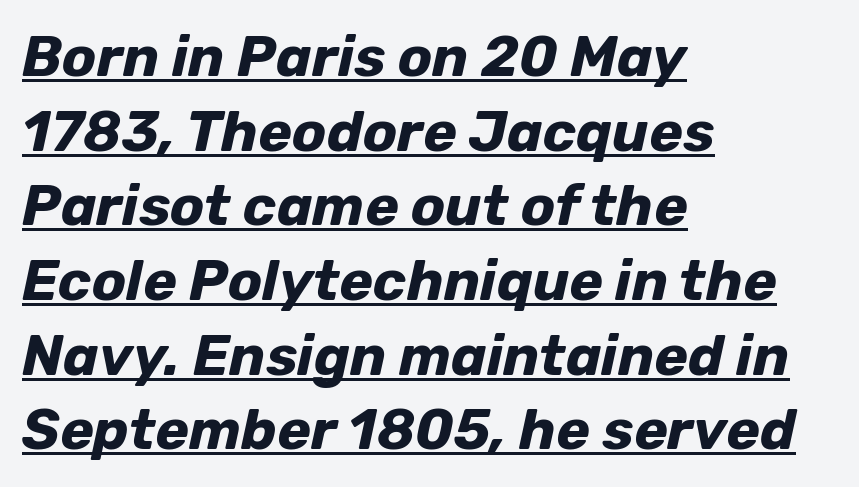
Q: Is the text bold? A: Yes.
Q: Is the text italic (slanted)? A: Yes, it leans right by about 12 degrees.
Q: Is the text underlined? A: Yes.
Q: How is the paragraph aligned? A: Left-aligned.
Q: Is the spacing between letters normal or unusually wide? A: Normal.
Q: Is the spacing between lines tight, normal or loose? A: Normal.
Q: Width (condensed, normal, or wide)? A: Normal.
Q: Stroke contrast? A: Low.
Q: x-height? A: Medium.
Q: Monospaced? A: No.
